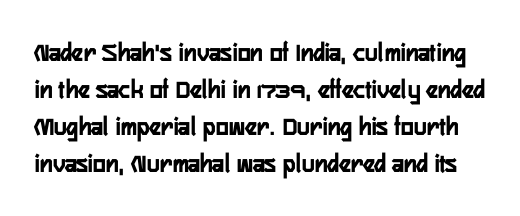
{"italic": "no", "bold": "yes", "underline": "no", "line_spacing": "normal", "line_spacing_ratio": 1.37, "letter_spacing": "normal", "letter_spacing_em": 0.0, "glyph_px": 27}
